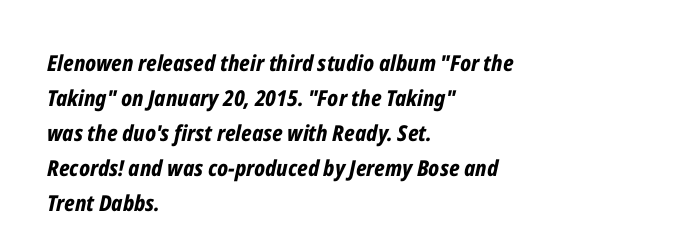
On the weight axis this lands at bold, roughly 700. Plain, unruled lines of type. Looking at the ascenders, they clearly lean. Line beginnings align vertically; line endings do not. The space between consecutive lines is moderate.
